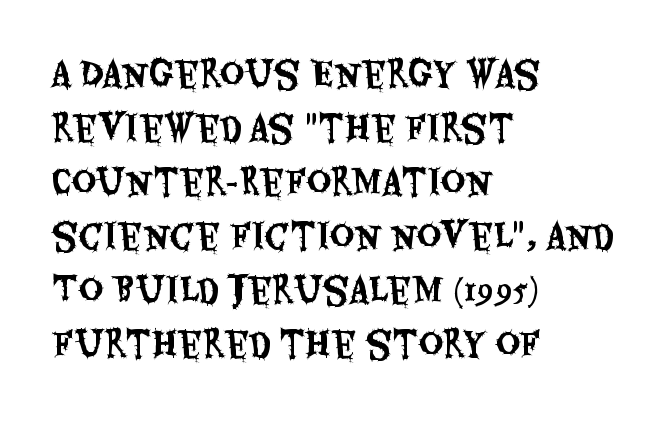
Q: Is the text italic (slanted)? A: No, it is upright.
Q: Is the typeface a serif or a sans-serif typeface? A: Sans-serif.
Q: Is the text underlined? A: No.
Q: How is the paragraph aligned? A: Left-aligned.
Q: Is the spacing between letters normal or unusually wide? A: Normal.
Q: Is the spacing between lines tight, normal or loose? A: Normal.
Q: Width (condensed, normal, or wide)? A: Condensed.
Q: Stroke contrast? A: Medium.
Q: x-height? A: Large.
Q: Monospaced? A: No.
